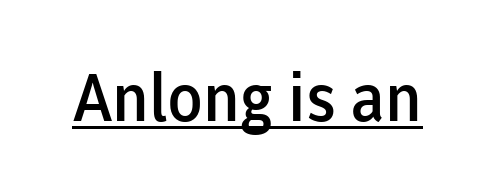
Q: Is the text bold? A: Semi-bold.
Q: Is the text italic (slanted)? A: No, it is upright.
Q: Is the typeface a serif or a sans-serif typeface? A: Sans-serif.
Q: Is the text underlined? A: Yes.
Q: Is the spacing between letters normal or unusually wide? A: Normal.
Q: Width (condensed, normal, or wide)? A: Normal.
Q: Stroke contrast? A: Low.
Q: x-height? A: Medium.
Q: Monospaced? A: No.
